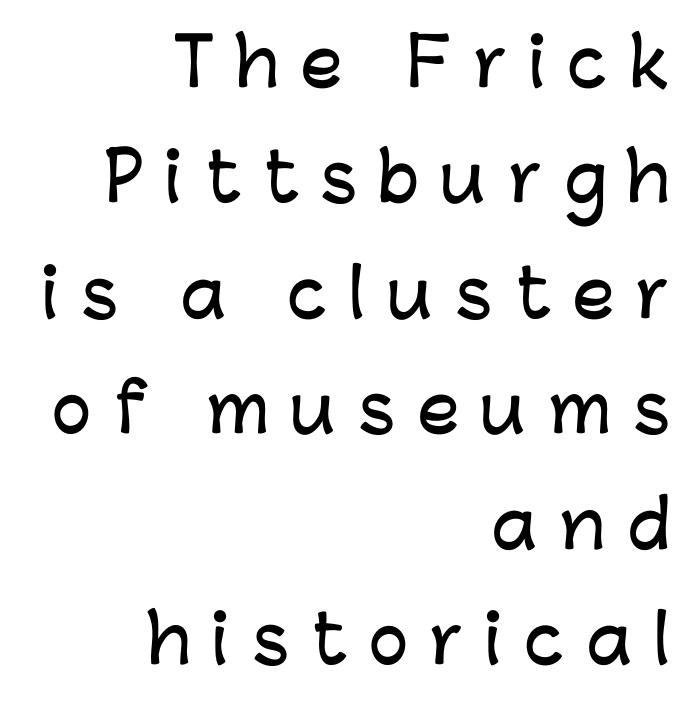
Q: Is the text italic (slanted)? A: No, it is upright.
Q: Is the typeface a serif or a sans-serif typeface? A: Sans-serif.
Q: Is the text underlined? A: No.
Q: How is the paragraph aligned? A: Right-aligned.
Q: Is the spacing between letters normal or unusually wide? A: Unusually wide.
Q: Width (condensed, normal, or wide)? A: Normal.
Q: Stroke contrast? A: Low.
Q: x-height? A: Medium.
Q: Monospaced? A: No.
